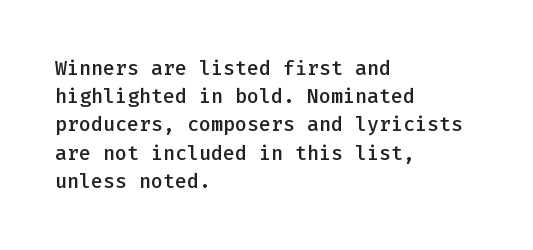
This is moderately heavy type, rendered in semibold. A bare baseline throughout the passage. Caption: standard tracking, unaltered. A typesetter would mark this as roman, not italic. The rows are spaced the way most documents space them. A classic flush-left, rag-right setting is used for this passage.
